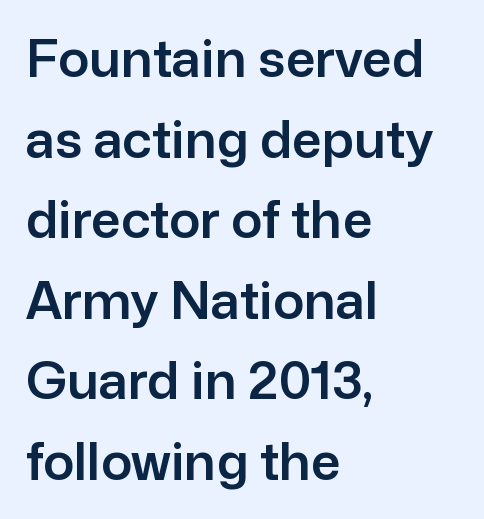
The text was rendered using a sans face with plain stroke endings. Is there much room between lines? A standard amount, neither cramped nor airy. The passage shown is typed in a proportional face where columns would drift. A typesetter would call this zero additional tracking. Descenders are the only things crossing below the line.
